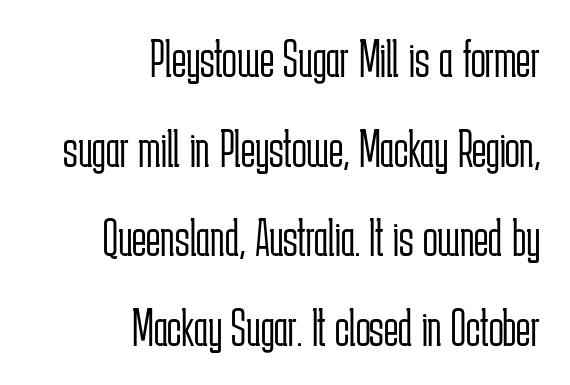
Q: Is the text bold? A: No.
Q: Is the text italic (slanted)? A: No, it is upright.
Q: Is the typeface a serif or a sans-serif typeface? A: Sans-serif.
Q: Is the text underlined? A: No.
Q: How is the paragraph aligned? A: Right-aligned.
Q: Is the spacing between letters normal or unusually wide? A: Normal.
Q: Is the spacing between lines tight, normal or loose? A: Normal.
Q: Width (condensed, normal, or wide)? A: Condensed.
Q: Stroke contrast? A: Low.
Q: x-height? A: Medium.
Q: Monospaced? A: No.
